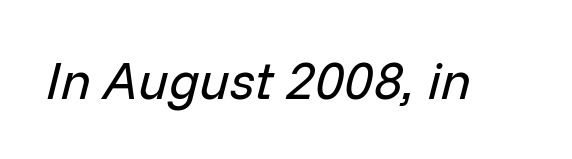
Q: Is the text bold? A: No.
Q: Is the text italic (slanted)? A: Yes, it leans right by about 14 degrees.
Q: Is the text underlined? A: No.
Q: Is the spacing between letters normal or unusually wide? A: Normal.
Q: Width (condensed, normal, or wide)? A: Normal.
Q: Stroke contrast? A: Low.
Q: x-height? A: Medium.
Q: Monospaced? A: No.
